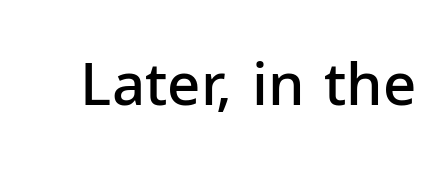
{"serif": "no", "italic": "no", "bold": "semi", "weight": "semibold", "width": "normal", "stroke_contrast": "low", "x_height": "medium", "monospaced": "no", "underline": "no", "letter_spacing": "normal", "letter_spacing_em": 0.0, "glyph_px": 58}
